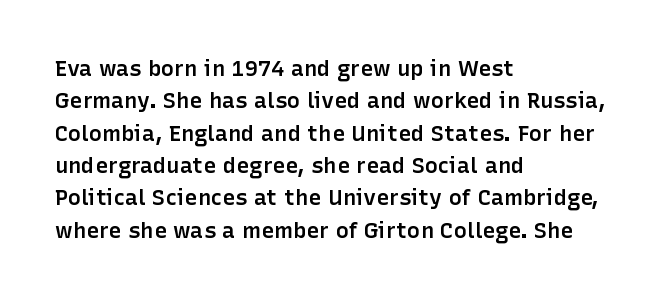
Q: Is the text bold? A: Semi-bold.
Q: Is the text italic (slanted)? A: No, it is upright.
Q: Is the text underlined? A: No.
Q: How is the paragraph aligned? A: Left-aligned.
Q: Is the spacing between letters normal or unusually wide? A: Normal.
Q: Is the spacing between lines tight, normal or loose? A: Normal.
